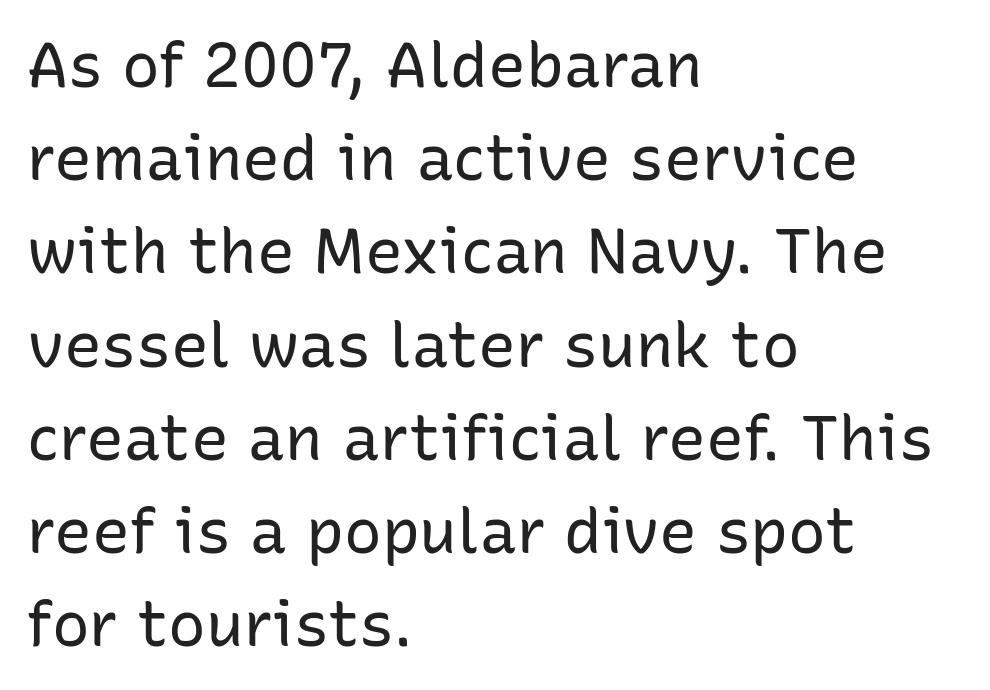
{"serif": "no", "italic": "no", "bold": "no", "weight": "regular", "width": "normal", "stroke_contrast": "low", "x_height": "medium", "monospaced": "no", "underline": "no", "align": "left", "line_spacing": "normal", "line_spacing_ratio": 1.48, "letter_spacing": "normal", "letter_spacing_em": 0.0, "glyph_px": 63}
